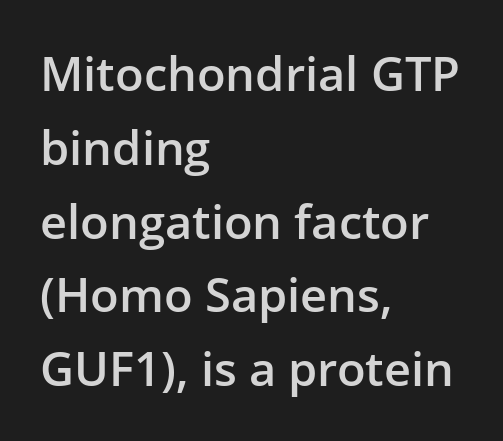
Q: Is the text bold? A: Semi-bold.
Q: Is the text italic (slanted)? A: No, it is upright.
Q: Is the typeface a serif or a sans-serif typeface? A: Sans-serif.
Q: Is the text underlined? A: No.
Q: How is the paragraph aligned? A: Left-aligned.
Q: Is the spacing between letters normal or unusually wide? A: Normal.
Q: Is the spacing between lines tight, normal or loose? A: Normal.
Q: Width (condensed, normal, or wide)? A: Normal.
Q: Stroke contrast? A: Low.
Q: x-height? A: Medium.
Q: Monospaced? A: No.
